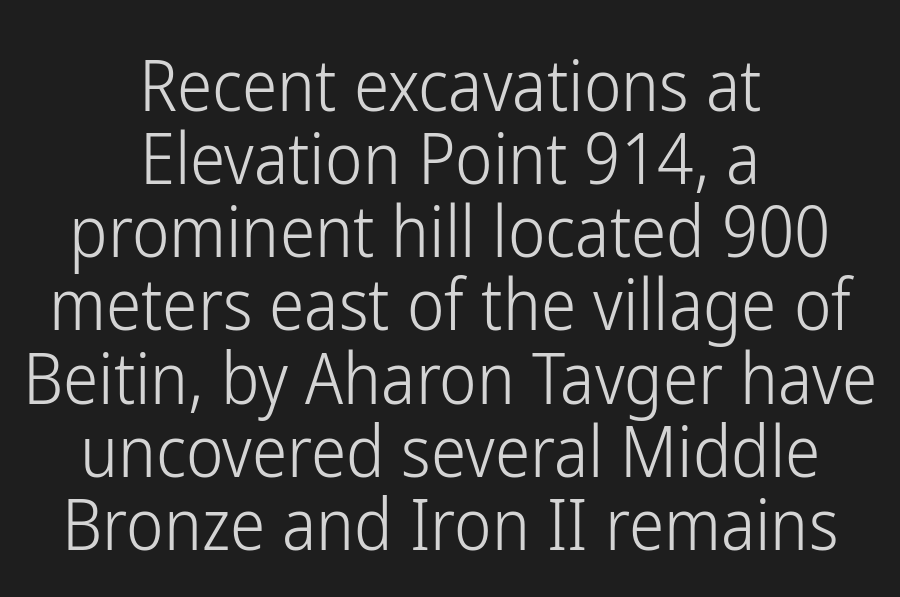
Unbolded letterforms with no extra heft. The lettering stays uniformly vertical, giving the passage a roman look. Short note: letters normally spaced. Is this a sans? Yes — the strokes have no serifs. The space directly below the letters is spotless. Casual observation: everything's sitting right in the middle.
